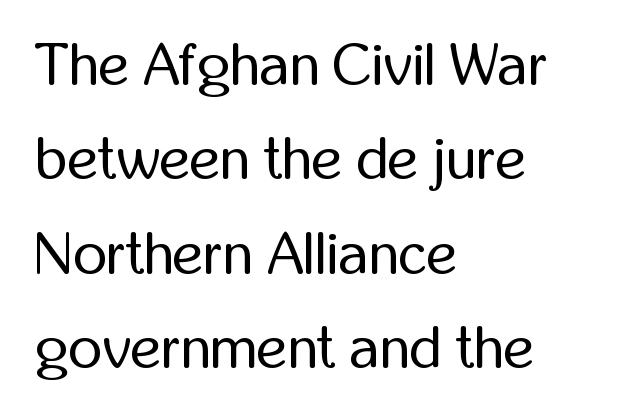
Leading matches the norm, producing a regular column. Descenders are the only things crossing below the line. This sample uses a sans-serif face. The tracking reads as untouched default to a designer's eye. Weight: regular or lighter. The axis of the letterforms is exactly vertical.
